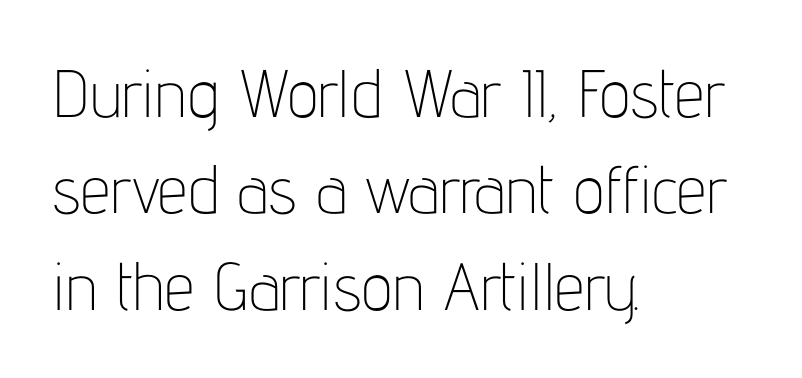
Looks like regular typesetting: each glyph gets only the width it needs. If you drew a line through each stem, it would be perfectly vertical. Letterform terminals end flat and unadorned throughout the passage. These lines stack with their left ends in a neat column.
